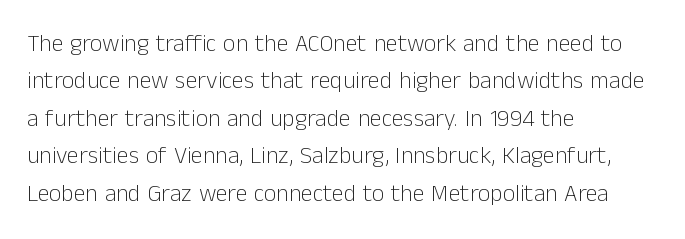
The image shows 24 px text type, upright; set left-aligned, normal line spacing (1.56x), normal letter spacing, not underlined.
